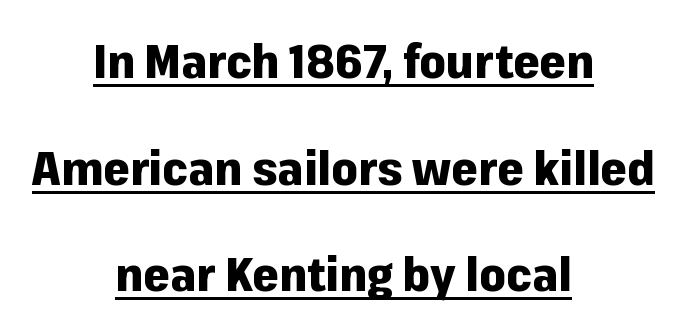
{"serif": "no", "italic": "no", "bold": "yes", "weight": "heavy", "width": "normal", "stroke_contrast": "low", "x_height": "medium", "monospaced": "no", "underline": "yes", "align": "center", "line_spacing": "loose", "line_spacing_ratio": 2.27, "letter_spacing": "normal", "letter_spacing_em": 0.0, "glyph_px": 47}
